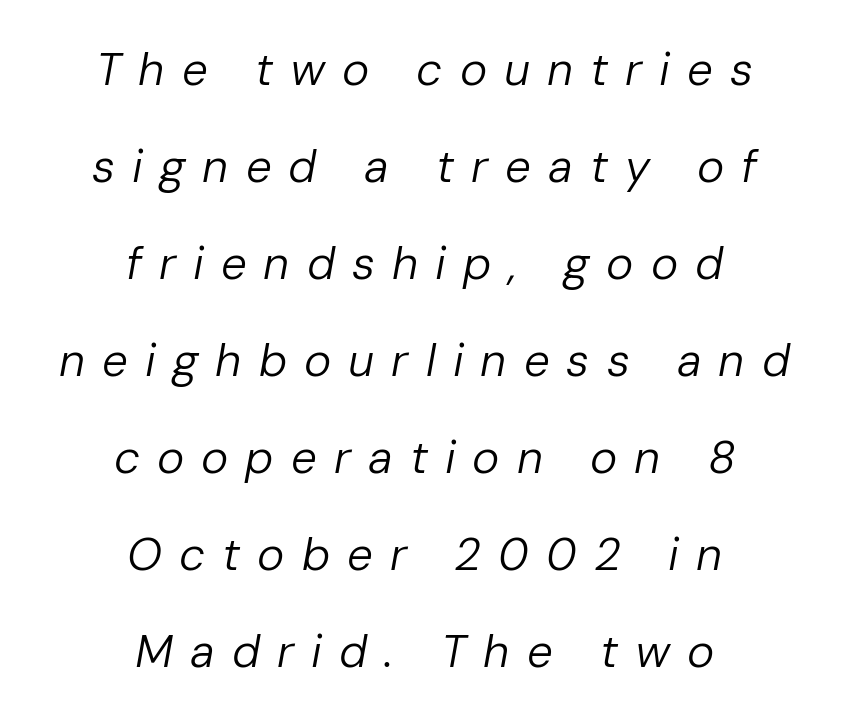
{"italic": "yes", "lean": "right", "slant_degrees": 10, "bold": "no", "weight": "regular", "width": "normal", "stroke_contrast": "low", "x_height": "medium", "monospaced": "no", "underline": "no", "align": "center", "line_spacing": "loose", "line_spacing_ratio": 2.11, "letter_spacing": "wide", "letter_spacing_em": 0.37, "glyph_px": 46}
